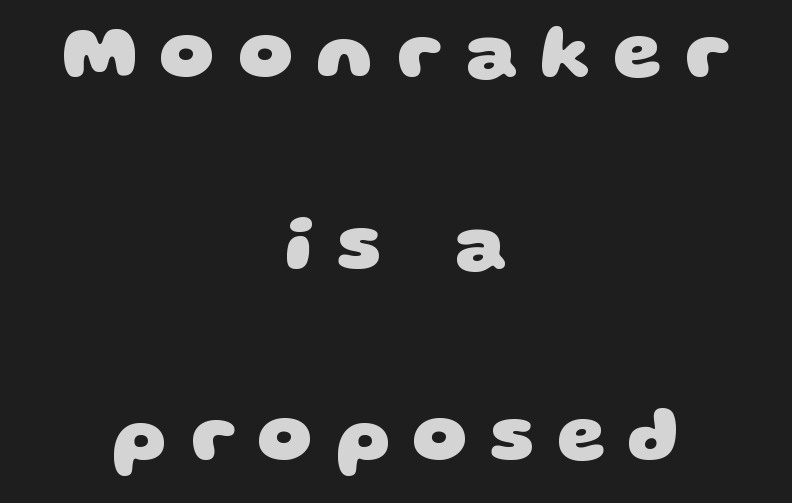
The face used here is a sans, in the tradition of grotesques and geometrics. Someone cranked the tracking dial way up on this one. Heavy, bold letterforms. How would I describe the line gaps? Wide and relaxed. Both edges are ragged and mirror each other, which tells us the setting is centered.
